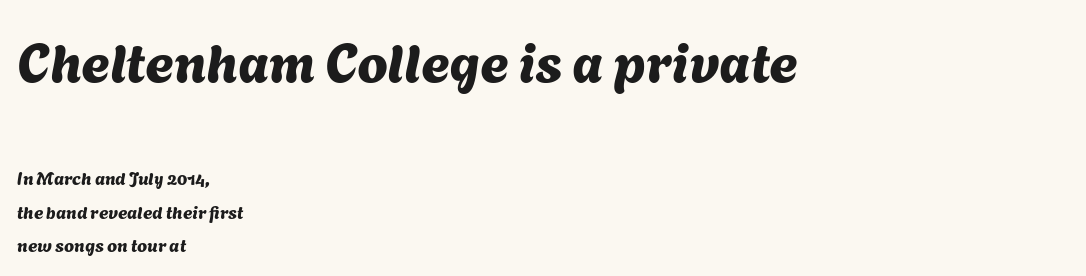
Typesetter's note — upper block bumped up in size, lower block left smaller. The lines are quadded left. The passage shown is typed in a proportional face where columns would drift. These lines are composed in type without serifs.
